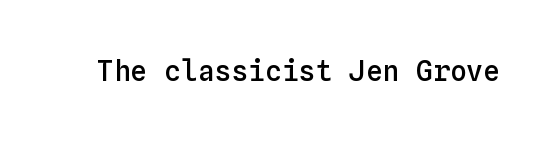
Clear beneath every line of the passage. If you drew a line through each stem, it would be perfectly vertical. Short note: letters normally spaced. This is the in-between weight designers call semibold or demi.
